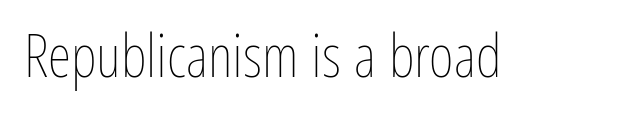
Q: Is the text bold? A: No.
Q: Is the text italic (slanted)? A: No, it is upright.
Q: Is the text underlined? A: No.
Q: Is the spacing between letters normal or unusually wide? A: Normal.
Q: Width (condensed, normal, or wide)? A: Condensed.
Q: Stroke contrast? A: Low.
Q: x-height? A: Medium.
Q: Monospaced? A: No.
